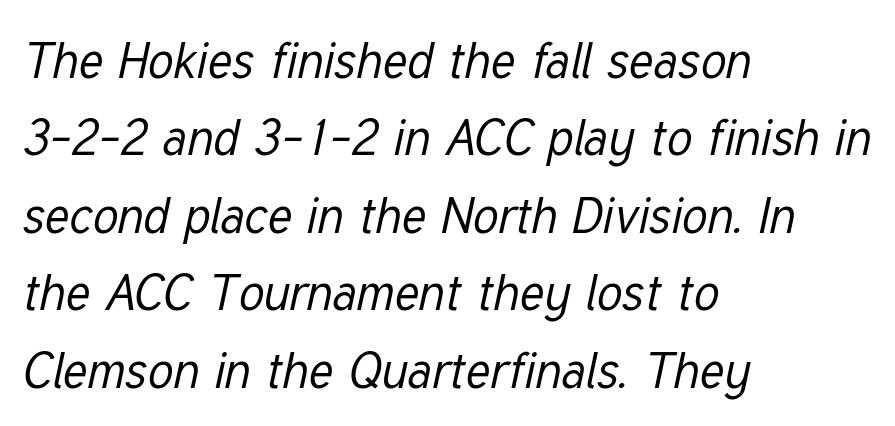
Q: Is the text bold? A: No.
Q: Is the text italic (slanted)? A: Yes, it leans right by about 12 degrees.
Q: Is the text underlined? A: No.
Q: How is the paragraph aligned? A: Left-aligned.
Q: Is the spacing between letters normal or unusually wide? A: Normal.
Q: Is the spacing between lines tight, normal or loose? A: Normal.
Q: Width (condensed, normal, or wide)? A: Condensed.
Q: Stroke contrast? A: Low.
Q: x-height? A: Medium.
Q: Monospaced? A: No.
